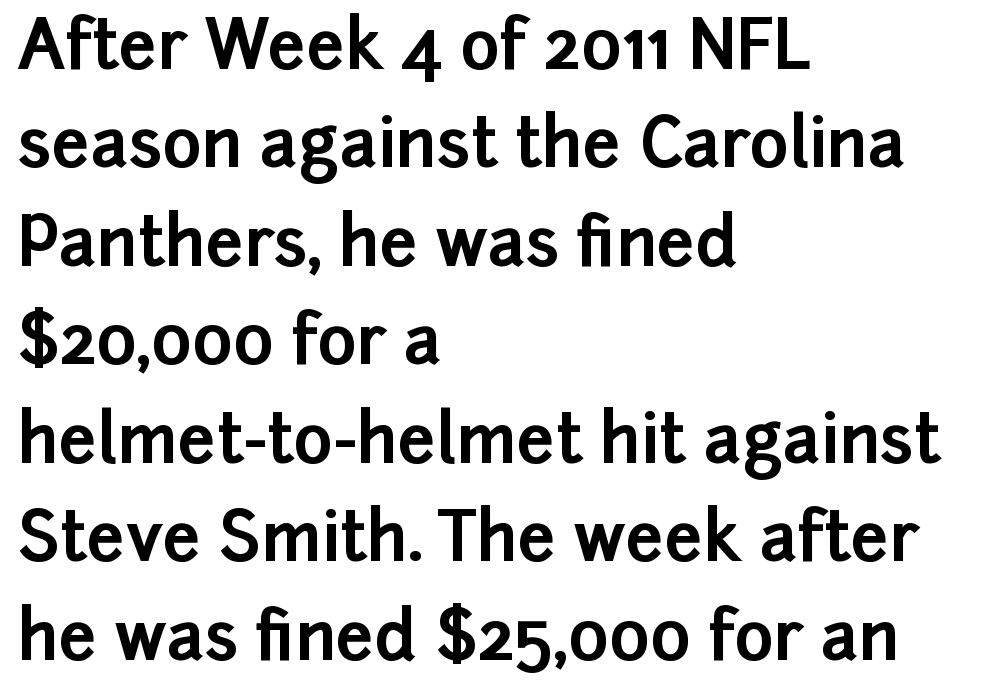
{"serif": "no", "italic": "no", "bold": "yes", "weight": "bold", "width": "normal", "stroke_contrast": "low", "x_height": "medium", "monospaced": "no", "underline": "no", "align": "left", "line_spacing": "normal", "line_spacing_ratio": 1.47, "letter_spacing": "normal", "letter_spacing_em": 0.0, "glyph_px": 67}
